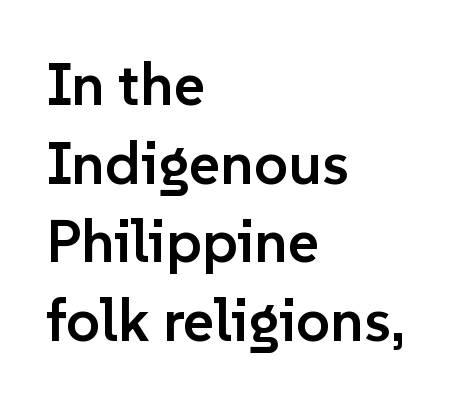
The image shows 60 px semibold sans-serif type, upright; set left-aligned, normal line spacing (1.31x), normal letter spacing, not underlined; low stroke contrast and a medium x-height.
